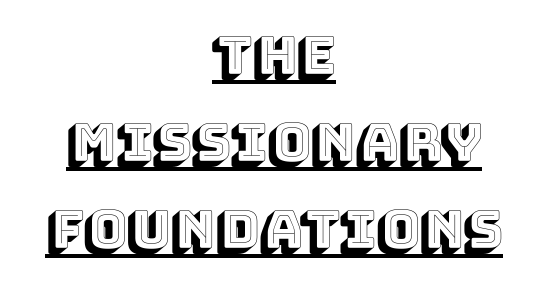
Q: Is the text italic (slanted)? A: No, it is upright.
Q: Is the text underlined? A: Yes.
Q: How is the paragraph aligned? A: Centered.
Q: Is the spacing between letters normal or unusually wide? A: Normal.
Q: Is the spacing between lines tight, normal or loose? A: Normal.
Q: Width (condensed, normal, or wide)? A: Normal.
Q: x-height? A: Large.
Q: Monospaced? A: No.
